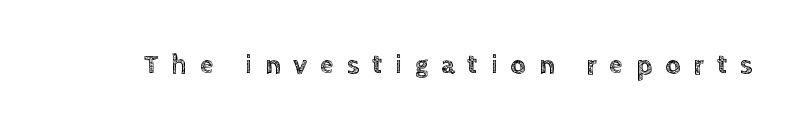
Q: Is the text italic (slanted)? A: No, it is upright.
Q: Is the text underlined? A: No.
Q: Is the spacing between letters normal or unusually wide? A: Unusually wide.
